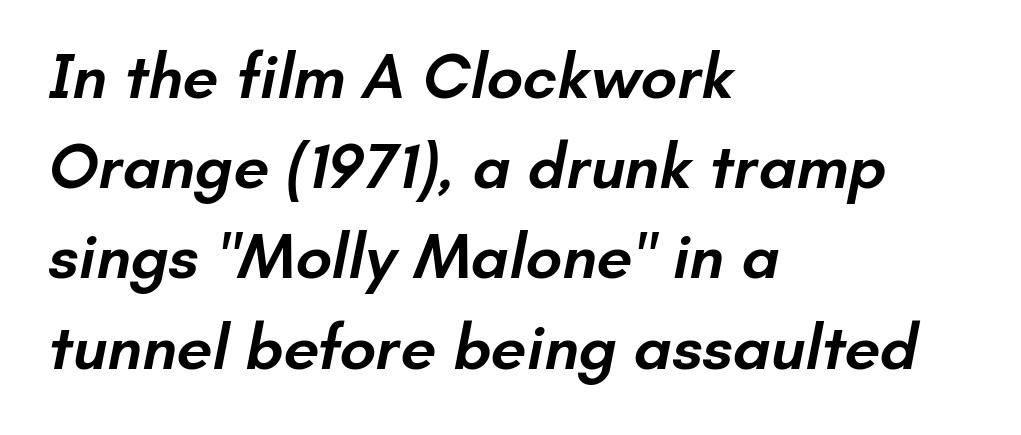
The image shows 64 px semibold sans-serif type; set left-aligned, normal line spacing (1.41x), normal letter spacing, not underlined; low stroke contrast and a small x-height.
